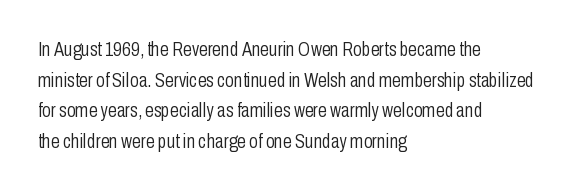
Q: Is the text bold? A: No.
Q: Is the text italic (slanted)? A: No, it is upright.
Q: Is the text underlined? A: No.
Q: How is the paragraph aligned? A: Left-aligned.
Q: Is the spacing between letters normal or unusually wide? A: Normal.
Q: Is the spacing between lines tight, normal or loose? A: Normal.
